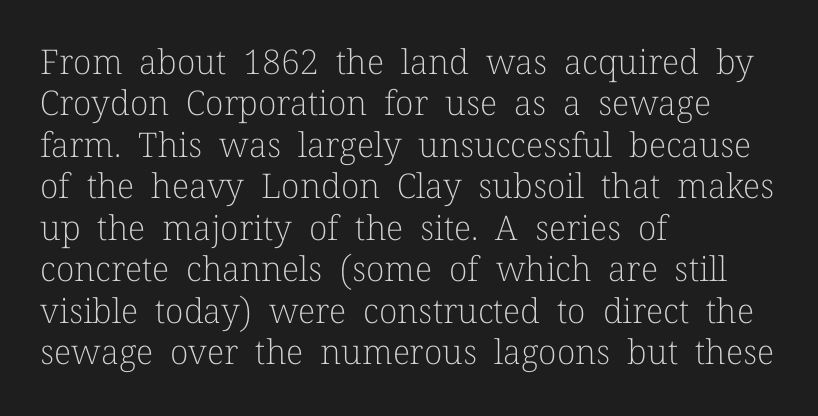
Descenders hang freely into open space. Italic: no, the glyphs are upright roman. Words appear dense and cohesive because spacing is normal. Each letter's strokes conclude with small projecting serifs. Each stroke keeps to a modest, everyday thickness or less.
